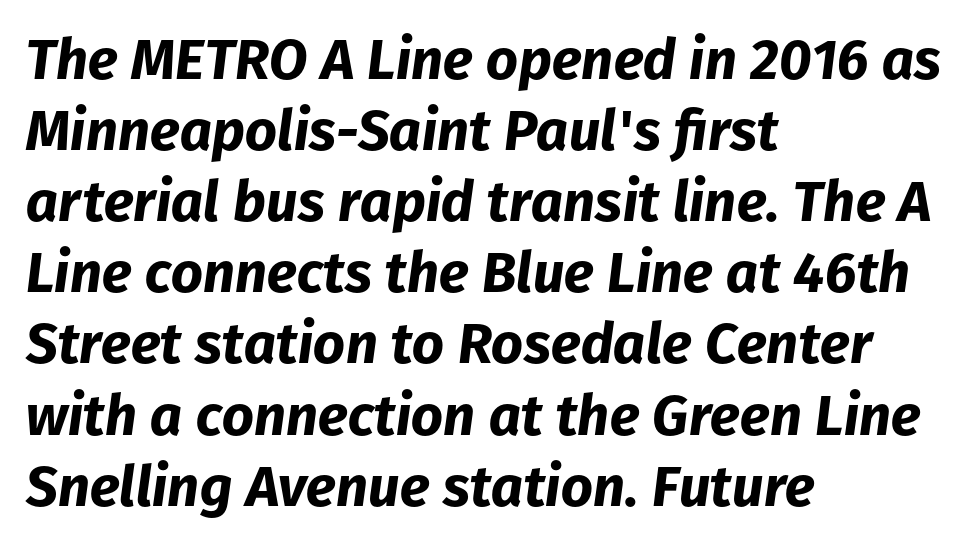
{"italic": "yes", "lean": "right", "slant_degrees": 8, "bold": "yes", "weight": "bold", "width": "normal", "stroke_contrast": "low", "x_height": "medium", "monospaced": "no", "underline": "no", "align": "left", "line_spacing": "normal", "line_spacing_ratio": 1.27, "letter_spacing": "normal", "letter_spacing_em": 0.0, "glyph_px": 56}
